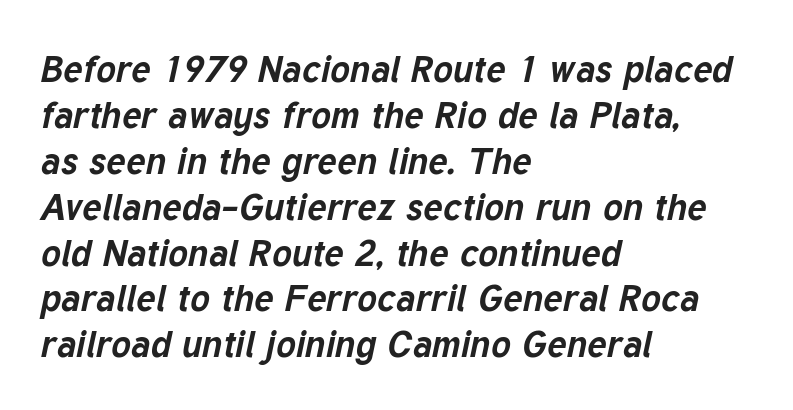
The image shows 37 px bold type, italic (leaning right); set left-aligned, line spacing 1.24x, normal letter spacing, not underlined; low stroke contrast and a medium x-height.
